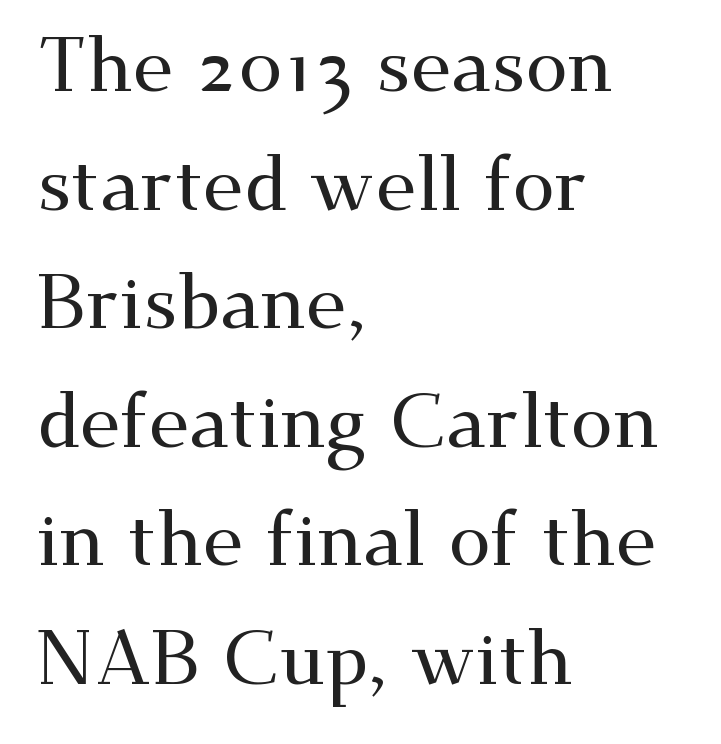
Glyph-to-glyph distance matches everyday printed text. A typesetter would label this face a serif. Vertically, the passage feels balanced, rows spaced as you'd expect. The axis of the letterforms is exactly vertical.
